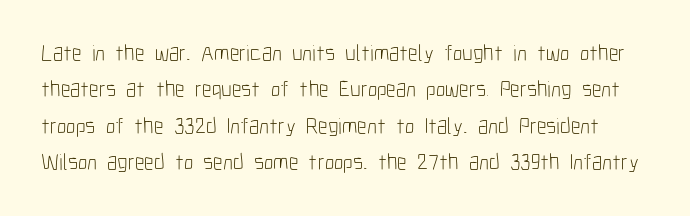
Quick note: not italic, upright. What stands out about the letter spacing? Nothing — it is the standard amount. Think standard paragraph weight, or any step lighter than that. Summary of vertical rhythm: regular, with standard interline spacing. The baseline area is clear.
